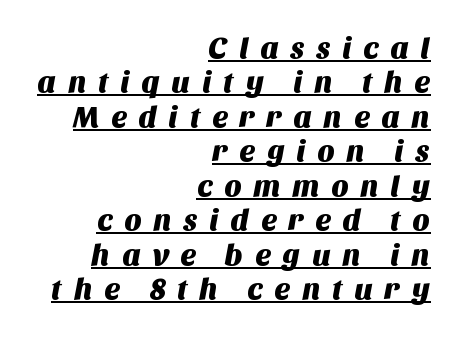
{"serif": "no", "width": "normal", "stroke_contrast": "medium", "x_height": "large", "monospaced": "no", "underline": "yes", "align": "right", "line_spacing": "tight", "line_spacing_ratio": 1.15, "letter_spacing": "wide", "letter_spacing_em": 0.38, "glyph_px": 30}
